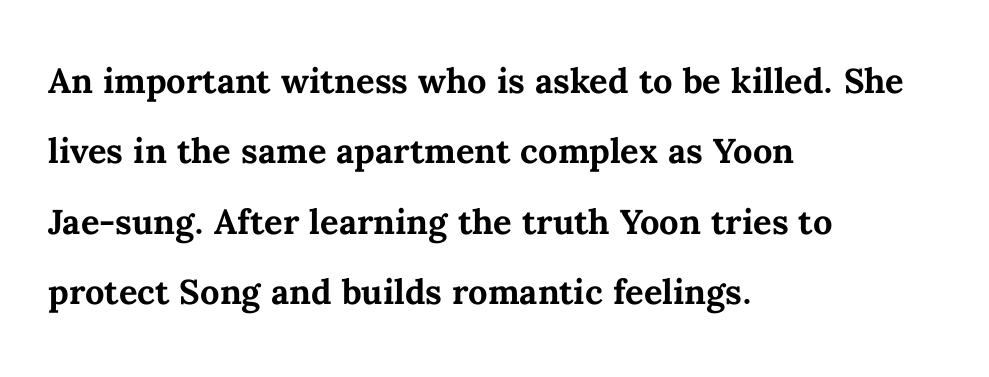
Q: Is the text bold? A: Yes.
Q: Is the text italic (slanted)? A: No, it is upright.
Q: Is the text underlined? A: No.
Q: How is the paragraph aligned? A: Left-aligned.
Q: Is the spacing between letters normal or unusually wide? A: Normal.
Q: Is the spacing between lines tight, normal or loose? A: Normal.
Q: Width (condensed, normal, or wide)? A: Normal.
Q: Stroke contrast? A: Medium.
Q: x-height? A: Medium.
Q: Monospaced? A: No.
